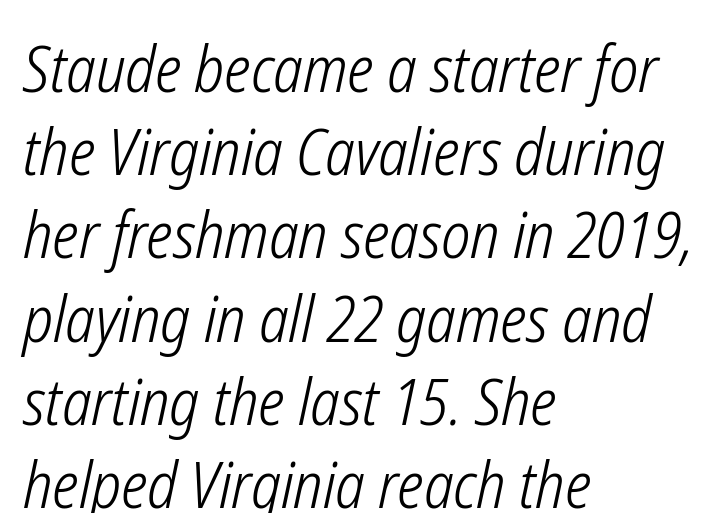
Where is the straight margin? On the left. The letterforms sit at book weight or below. Observe the ordinary spacing: letters are neighbours, not strangers. Here the designer chose a conventional face with non-uniform glyph widths.
